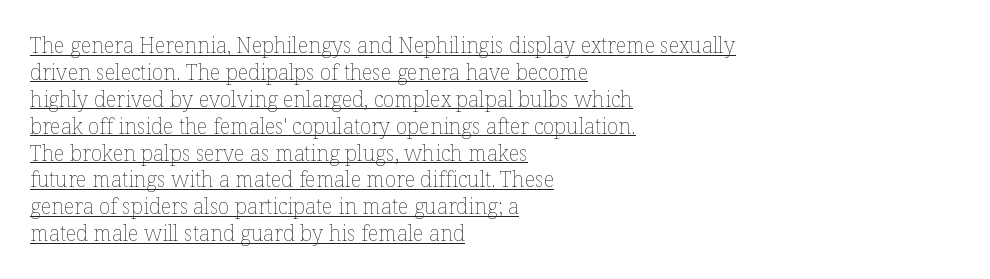
Notice how descenders clear the ascenders below comfortably — that's standard leading. Quick note: underline on. Italic? Not at all — the glyphs are vertical. Does extra space separate the letters? No, they use regular spacing.
